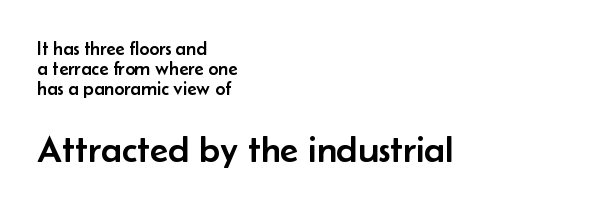
The image shows 38 px sans-serif type, upright; set left-aligned, tight line spacing (1.05x), normal letter spacing, not underlined; the second (bottom) block is 2.0x larger; low stroke contrast and a small x-height.
